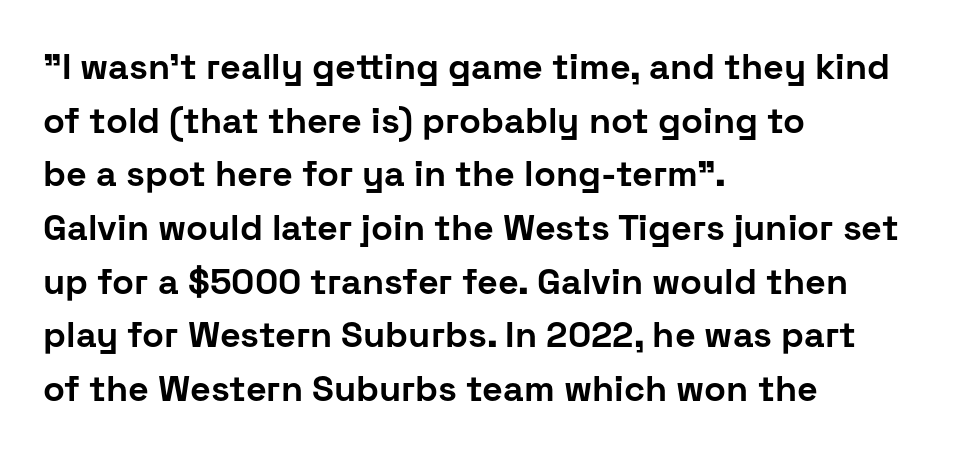
The image shows 36 px bold sans-serif type, upright; set left-aligned, normal line spacing (1.49x), normal letter spacing, not underlined; low stroke contrast and a medium x-height.
